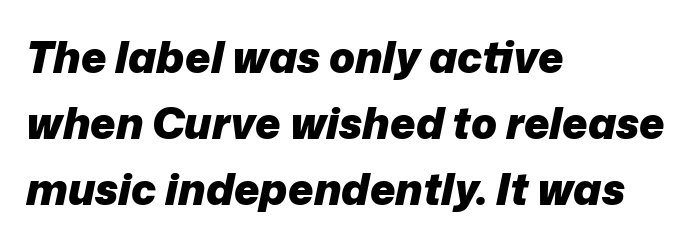
Q: Is the text bold? A: Yes.
Q: Is the text italic (slanted)? A: Yes, it leans right by about 12 degrees.
Q: Is the text underlined? A: No.
Q: How is the paragraph aligned? A: Left-aligned.
Q: Is the spacing between letters normal or unusually wide? A: Normal.
Q: Is the spacing between lines tight, normal or loose? A: Normal.
Q: Width (condensed, normal, or wide)? A: Normal.
Q: Stroke contrast? A: Low.
Q: x-height? A: Medium.
Q: Monospaced? A: No.
